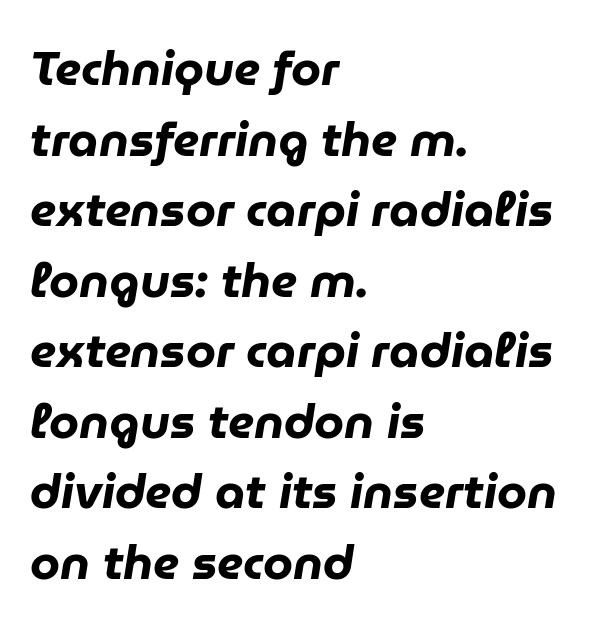
Q: Is the text bold? A: Yes.
Q: Is the text italic (slanted)? A: Yes, it leans right by about 9 degrees.
Q: Is the text underlined? A: No.
Q: How is the paragraph aligned? A: Left-aligned.
Q: Is the spacing between letters normal or unusually wide? A: Normal.
Q: Is the spacing between lines tight, normal or loose? A: Normal.
Q: Width (condensed, normal, or wide)? A: Normal.
Q: Stroke contrast? A: Low.
Q: x-height? A: Medium.
Q: Monospaced? A: No.
